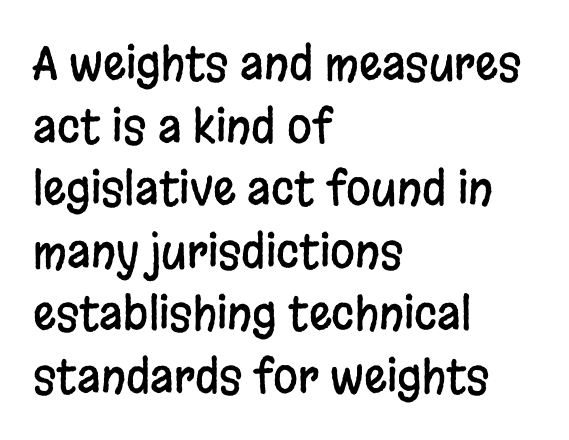
The image shows 45 px condensed sans-serif type, upright; set left-aligned, normal line spacing (1.39x), normal letter spacing, not underlined; low stroke contrast and a large x-height.
